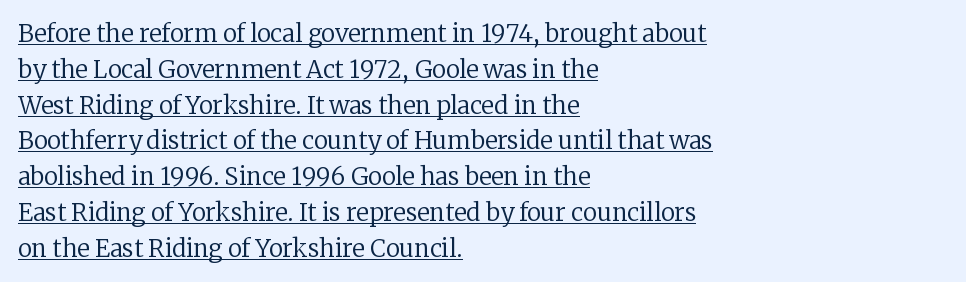
{"italic": "no", "bold": "no", "underline": "yes", "align": "left", "line_spacing": "normal", "line_spacing_ratio": 1.49, "letter_spacing": "normal", "letter_spacing_em": 0.0, "glyph_px": 24}
